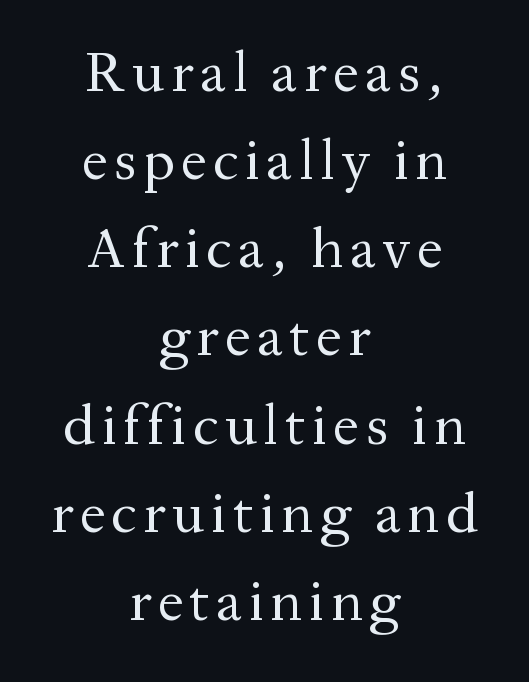
{"serif": "yes", "italic": "no", "bold": "no", "weight": "regular", "width": "normal", "stroke_contrast": "medium", "x_height": "medium", "monospaced": "no", "underline": "no", "align": "center", "line_spacing": "normal", "line_spacing_ratio": 1.52, "glyph_px": 58}
